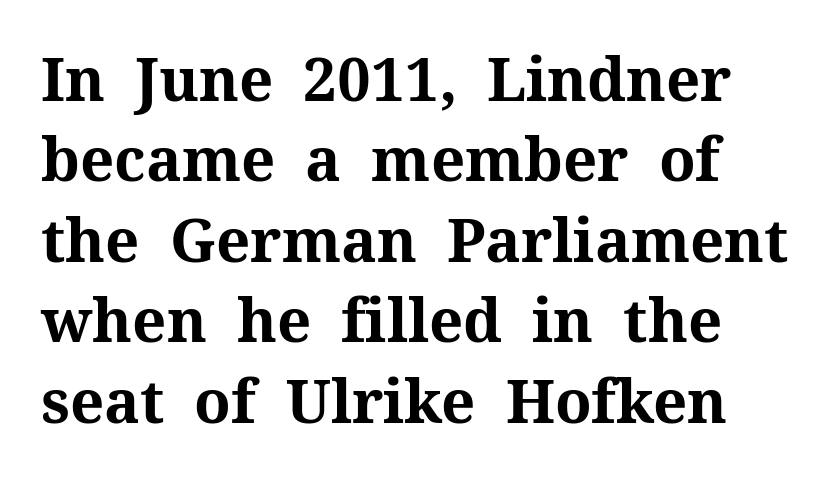
{"serif": "yes", "italic": "no", "bold": "yes", "weight": "bold", "width": "normal", "stroke_contrast": "medium", "x_height": "medium", "monospaced": "no", "underline": "no", "align": "left", "line_spacing": "normal", "line_spacing_ratio": 1.34, "letter_spacing": "normal", "letter_spacing_em": 0.0, "glyph_px": 60}
